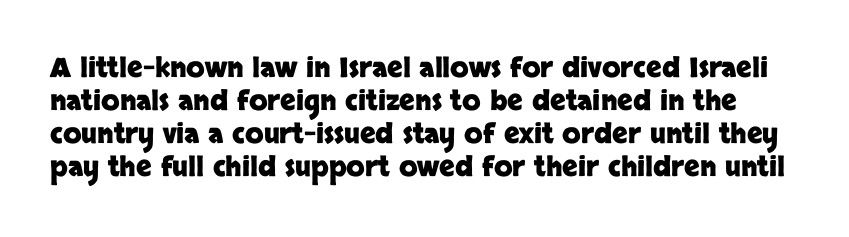
Q: Is the text bold? A: Yes.
Q: Is the text italic (slanted)? A: No, it is upright.
Q: Is the text underlined? A: No.
Q: Is the spacing between letters normal or unusually wide? A: Normal.
